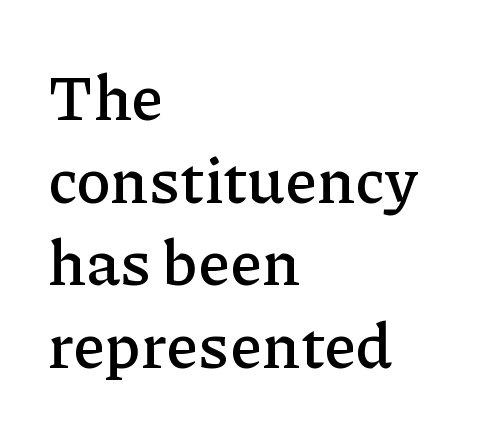
The image shows 64 px serif type, upright; set left-aligned, normal line spacing (1.29x), normal letter spacing, not underlined; low stroke contrast and a medium x-height.
